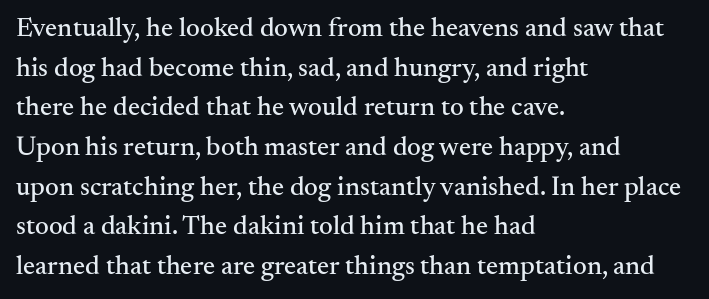
Reading down the column, the eye jumps a familiar distance to each next line. The gaps between neighbouring characters are ordinary and unremarkable. Every character sits straight up, as roman type does. These lines stack with their left ends in a neat column. Bare-footed words on every line.
